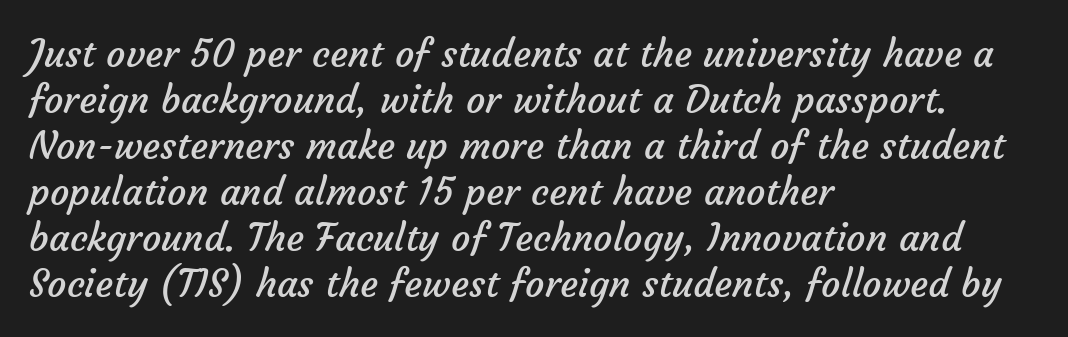
Here the designer chose a conventional face with non-uniform glyph widths. Type style note: lacks serifs. The horizontal fit of the characters is conventional and even. Heft: none added — not bold.
